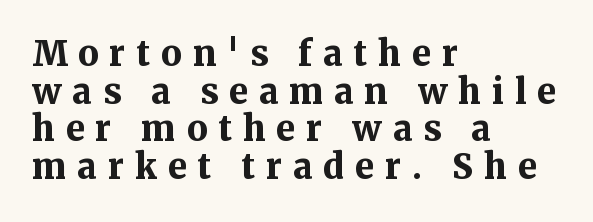
The image shows 34 px bold serif type, upright; set left-aligned, tight line spacing (1.11x), unusually wide letter spacing (+0.32 em), not underlined; medium stroke contrast and a medium x-height.
